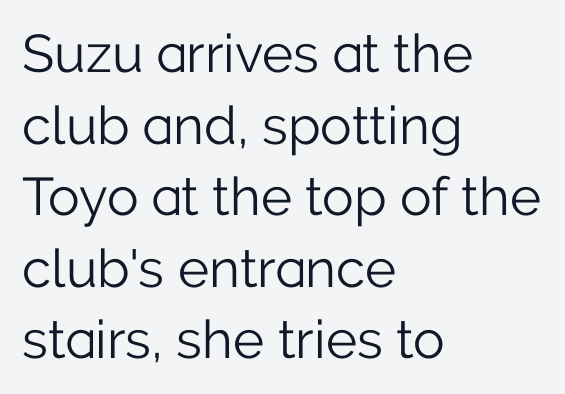
Q: Is the text bold? A: No.
Q: Is the text italic (slanted)? A: No, it is upright.
Q: Is the typeface a serif or a sans-serif typeface? A: Sans-serif.
Q: Is the text underlined? A: No.
Q: How is the paragraph aligned? A: Left-aligned.
Q: Is the spacing between letters normal or unusually wide? A: Normal.
Q: Is the spacing between lines tight, normal or loose? A: Normal.
Q: Width (condensed, normal, or wide)? A: Normal.
Q: Stroke contrast? A: Low.
Q: x-height? A: Medium.
Q: Monospaced? A: No.
